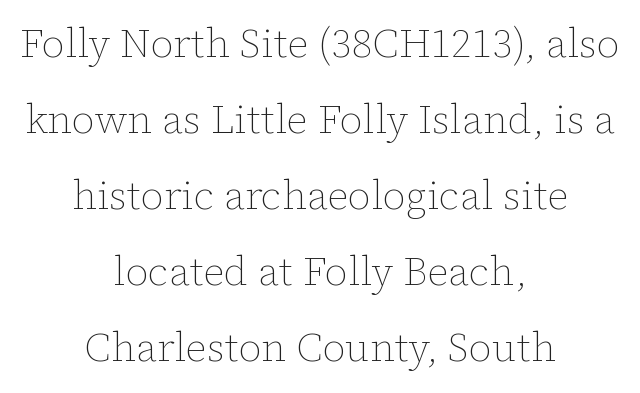
The image shows 40 px thin type, upright; set centered, loose line spacing (1.9x), normal letter spacing, not underlined; low stroke contrast and a medium x-height.
